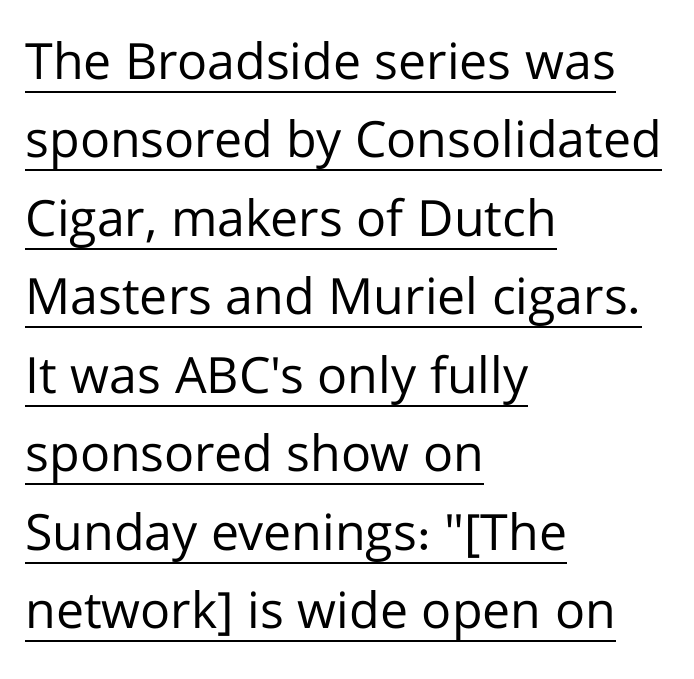
The image shows 50 px regular-weight sans-serif type, upright; set left-aligned, normal line spacing (1.57x), normal letter spacing, underlined; low stroke contrast and a medium x-height.
